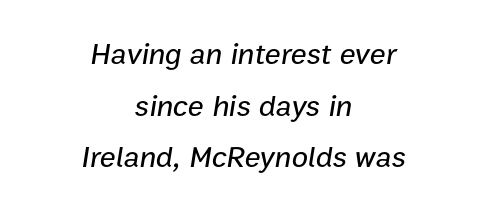
{"italic": "yes", "lean": "right", "slant_degrees": 9, "width": "normal", "stroke_contrast": "low", "x_height": "medium", "monospaced": "no", "underline": "no", "align": "center", "line_spacing_ratio": 1.72, "letter_spacing": "normal", "letter_spacing_em": 0.0, "glyph_px": 30}
